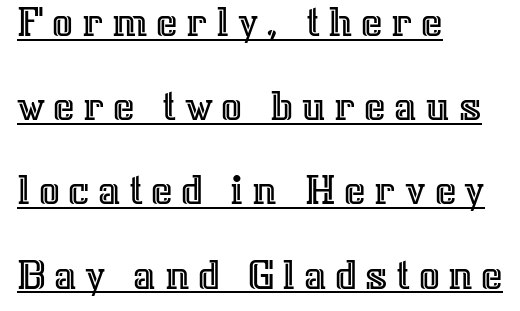
Looks like regular typesetting: each glyph gets only the width it needs. The setting favours the left margin, as ordinary paragraphs usually do. In designer terms, the underline attribute is active on this setting. The type sits square on the baseline with zero lean.
